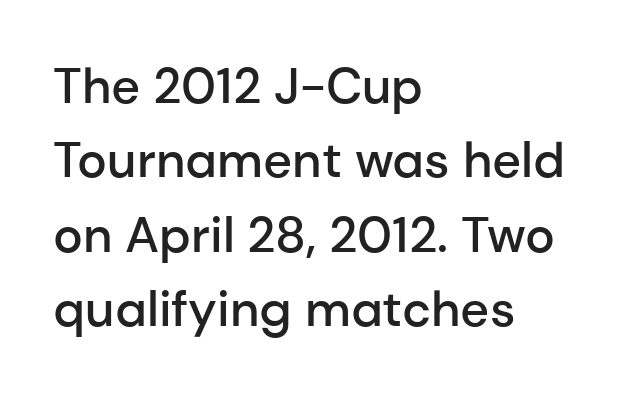
{"serif": "no", "italic": "no", "bold": "semi", "weight": "semibold", "width": "normal", "stroke_contrast": "low", "x_height": "medium", "monospaced": "no", "underline": "no", "align": "left", "line_spacing": "normal", "line_spacing_ratio": 1.49, "letter_spacing": "normal", "letter_spacing_em": 0.0, "glyph_px": 50}
